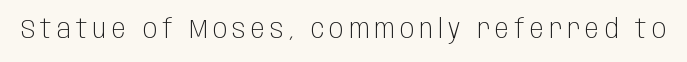
The image shows 26 px text type, upright; set unusually wide letter spacing (+0.2 em), not underlined.
